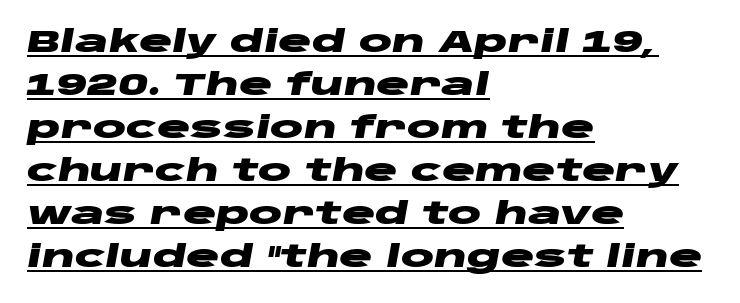
Q: Is the text bold? A: Yes.
Q: Is the text italic (slanted)? A: Yes, it leans right by about 10 degrees.
Q: Is the text underlined? A: Yes.
Q: How is the paragraph aligned? A: Left-aligned.
Q: Is the spacing between letters normal or unusually wide? A: Normal.
Q: Is the spacing between lines tight, normal or loose? A: Normal.
Q: Width (condensed, normal, or wide)? A: Wide.
Q: Stroke contrast? A: Low.
Q: x-height? A: Large.
Q: Monospaced? A: No.
